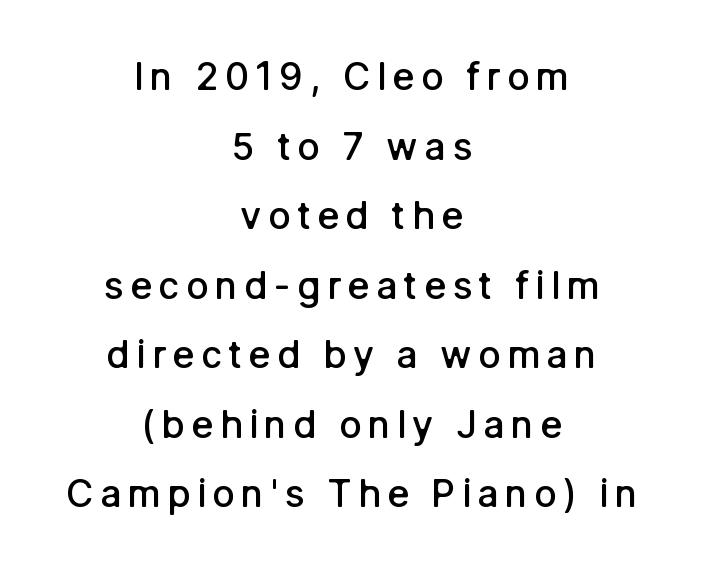
Posture: upright roman. As a designer I'd log this as weight 600, semibold. This rendering employs a face without finishing strokes, i.e., a sans-serif. A bare baseline throughout the passage. The lines in this sample share a center point and differ in where they start and stop. The rendering uses natural spacing where letterforms have individual widths.
